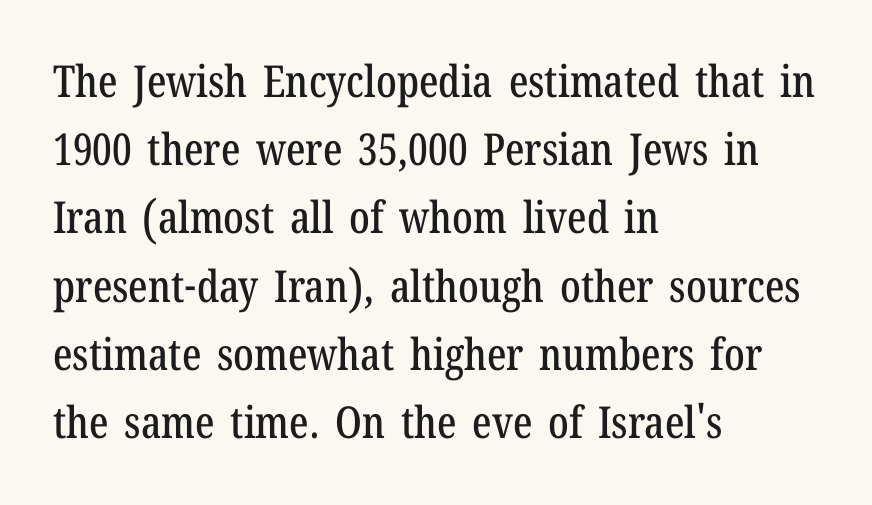
{"serif": "yes", "italic": "no", "width": "condensed", "stroke_contrast": "low", "x_height": "medium", "monospaced": "no", "underline": "no", "align": "left", "line_spacing": "normal", "line_spacing_ratio": 1.55, "letter_spacing": "normal", "letter_spacing_em": 0.0, "glyph_px": 44}
